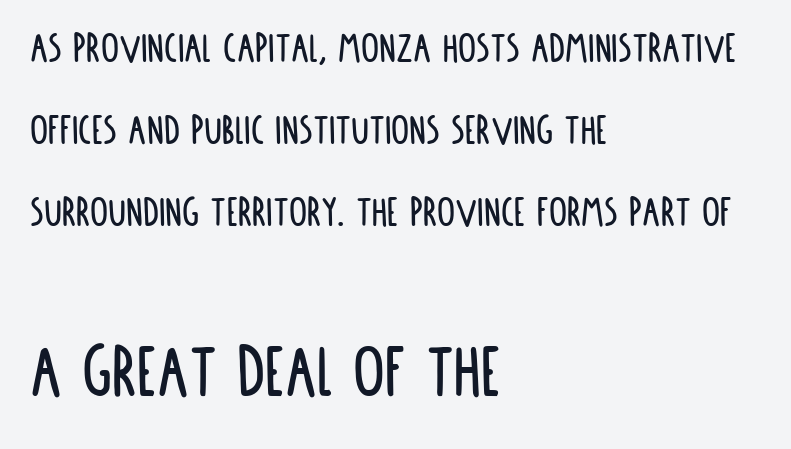
Nothing unusual about the tracking: characters are spaced as the font intends. Font category for this specimen: sans-serif. The lettering holds an erect, upright posture throughout. Caption: multi-line text, flush left, ragged right. Just letters on the line, the space beneath them empty. Note the varied advance widths — an 'i' is clearly narrower than an 'm'.
